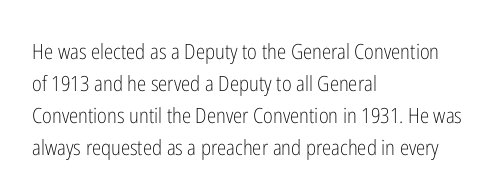
The image shows 21 px text type, upright; set left-aligned, normal line spacing (1.53x), normal letter spacing, not underlined.
